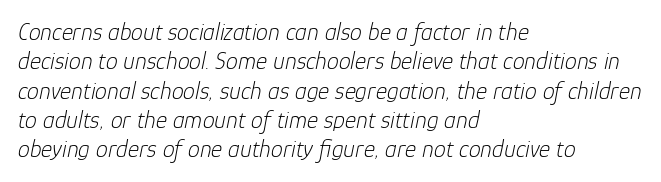
The letters sit at their default tracking, neither squeezed nor spread. The typesetter chose a ragged-right arrangement here. Does the lettering tilt? It does — this is italic. Any mark beneath the type? The region is blank.
